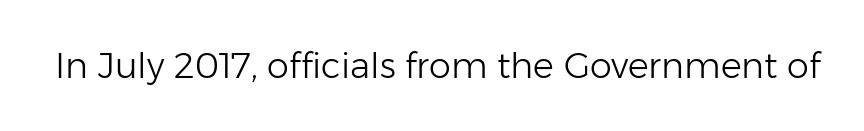
Q: Is the text bold? A: No.
Q: Is the text italic (slanted)? A: No, it is upright.
Q: Is the typeface a serif or a sans-serif typeface? A: Sans-serif.
Q: Is the text underlined? A: No.
Q: Is the spacing between letters normal or unusually wide? A: Normal.
Q: Width (condensed, normal, or wide)? A: Normal.
Q: Stroke contrast? A: Low.
Q: x-height? A: Medium.
Q: Monospaced? A: No.
